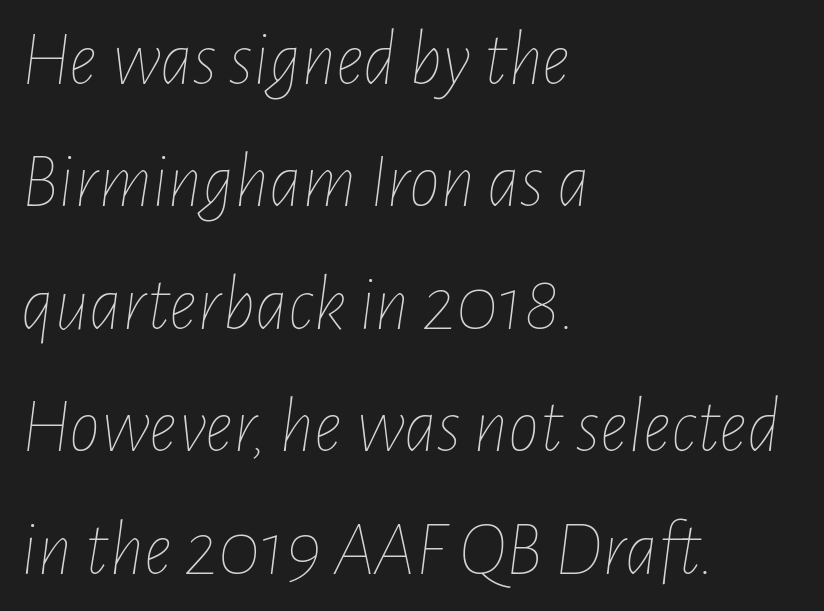
The image shows 78 px thin, condensed type, italic (leaning right); set left-aligned, normal line spacing (1.57x), normal letter spacing, not underlined; low stroke contrast and a medium x-height.
